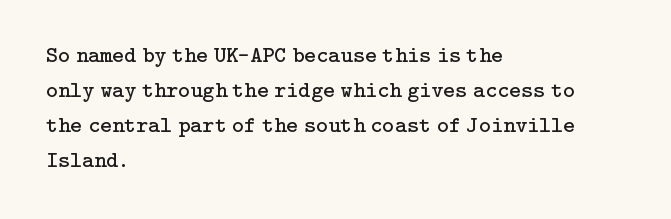
{"italic": "no", "bold": "no", "underline": "no", "align": "left", "line_spacing": "normal", "line_spacing_ratio": 1.52, "letter_spacing": "normal", "letter_spacing_em": 0.0, "glyph_px": 23}
